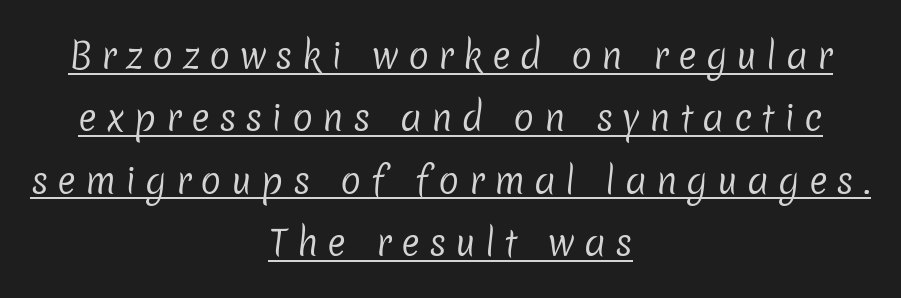
Q: Is the text bold? A: No.
Q: Is the typeface a serif or a sans-serif typeface? A: Sans-serif.
Q: Is the text underlined? A: Yes.
Q: How is the paragraph aligned? A: Centered.
Q: Is the spacing between letters normal or unusually wide? A: Unusually wide.
Q: Width (condensed, normal, or wide)? A: Normal.
Q: Stroke contrast? A: Low.
Q: x-height? A: Medium.
Q: Monospaced? A: No.
